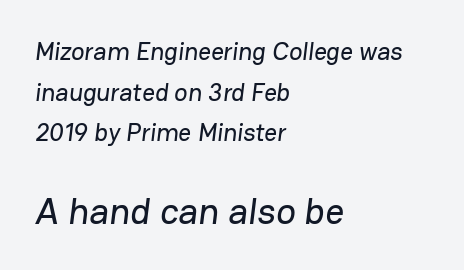
Reading down the block, your eye returns to a fixed left position each line. Default kerning and tracking; the words read as compact shapes. Character widths vary here, with narrow letters taking less room than wide ones. The string is rendered with underlining switched off.
